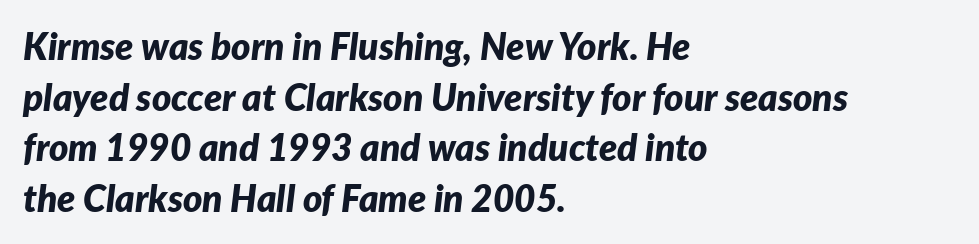
The tracking reads as untouched default to a designer's eye. Each new line begins a customary step beneath the previous one. In terms of weight, the rendering is a true, heavy bold. The whole block is typeset with a tilt. Compared with a centered layout, this one pins lines to the left instead.
